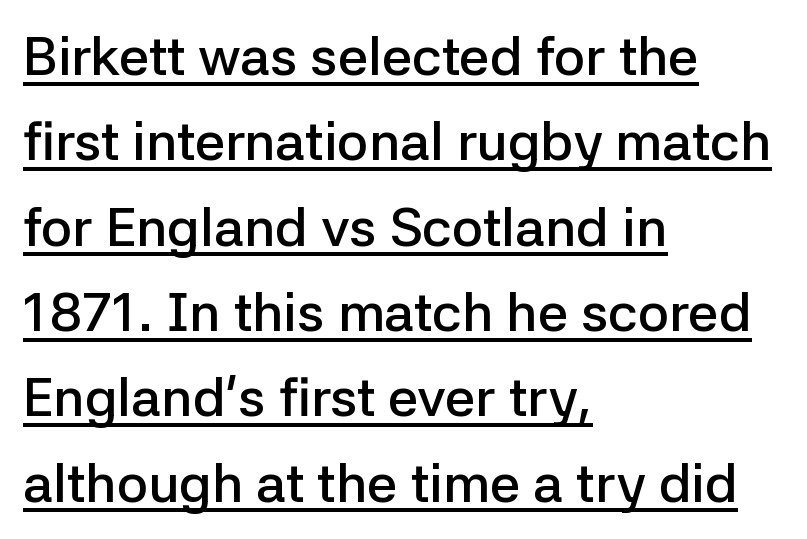
The image shows 54 px semibold sans-serif type, upright; set left-aligned, normal line spacing (1.58x), normal letter spacing, underlined; low stroke contrast and a medium x-height.
